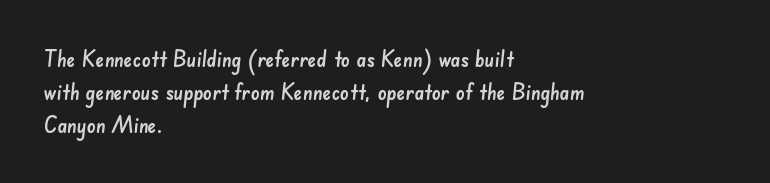
The image shows 22 px text type; set left-aligned, normal line spacing (1.49x), normal letter spacing, not underlined.
